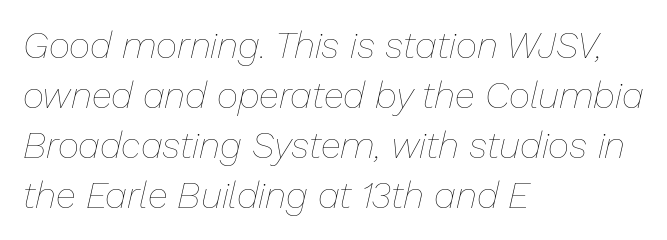
The whole block is typeset with a tilt. Note the varied advance widths — an 'i' is clearly narrower than an 'm'. The block of text has a typical density, with ordinary space between rows. Check the space under the baseline: it is left empty. The passage shown is not bold in any degree.
